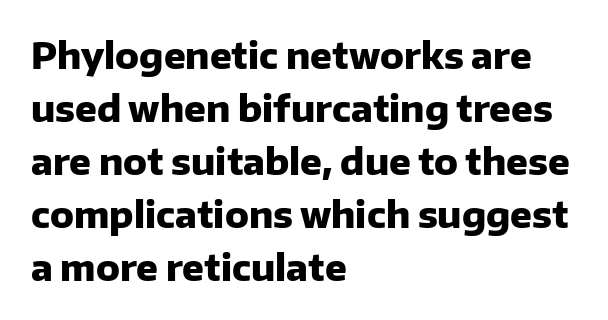
The image shows 36 px heavy sans-serif type, upright; set left-aligned, normal line spacing (1.47x), normal letter spacing, not underlined; low stroke contrast and a medium x-height.
